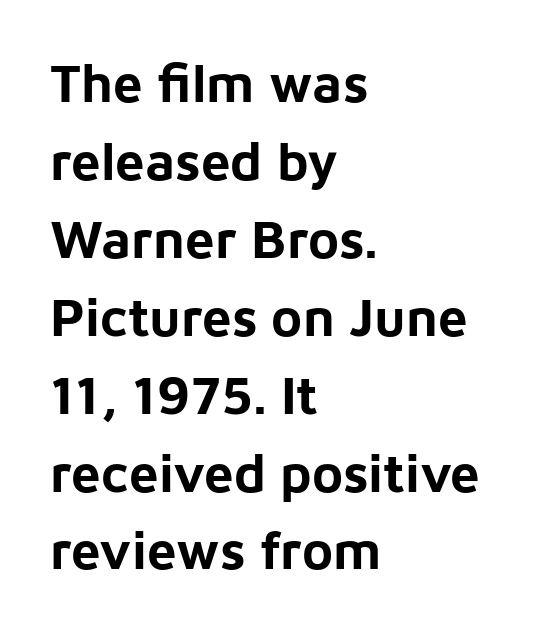
{"serif": "no", "italic": "no", "bold": "yes", "weight": "bold", "width": "normal", "stroke_contrast": "low", "x_height": "medium", "monospaced": "no", "underline": "no", "align": "left", "line_spacing": "normal", "line_spacing_ratio": 1.47, "letter_spacing": "normal", "letter_spacing_em": 0.0, "glyph_px": 53}
